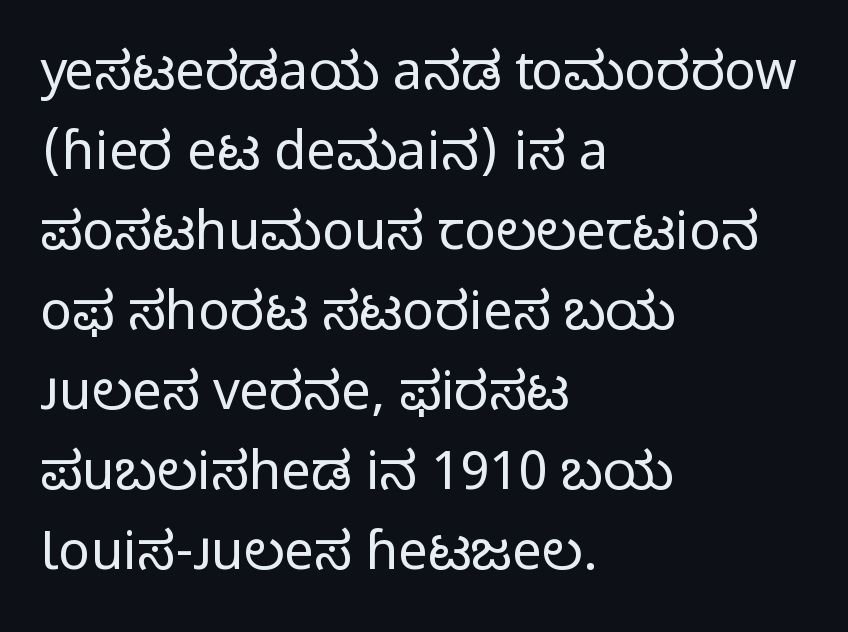
Q: Is the text bold? A: No.
Q: Is the text italic (slanted)? A: No, it is upright.
Q: Is the typeface a serif or a sans-serif typeface? A: Sans-serif.
Q: Is the text underlined? A: No.
Q: How is the paragraph aligned? A: Left-aligned.
Q: Is the spacing between letters normal or unusually wide? A: Normal.
Q: Is the spacing between lines tight, normal or loose? A: Normal.
Q: Width (condensed, normal, or wide)? A: Normal.
Q: Stroke contrast? A: Low.
Q: x-height? A: Medium.
Q: Monospaced? A: No.
